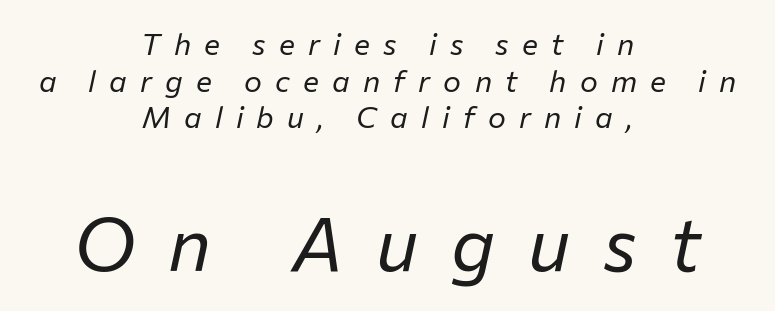
{"italic": "yes", "lean": "right", "slant_degrees": 12, "bold": "no", "weight": "regular", "width": "normal", "stroke_contrast": "low", "x_height": "medium", "monospaced": "no", "underline": "no", "align": "center", "line_spacing_ratio": 1.22, "letter_spacing": "wide", "letter_spacing_em": 0.44, "larger_block": "second", "size_ratio": 2.5, "glyph_px": 75}
